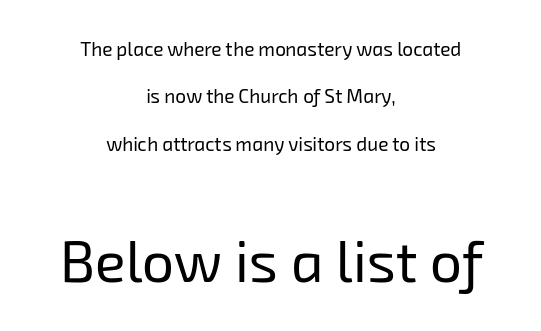
Q: Is the text bold? A: No.
Q: Is the typeface a serif or a sans-serif typeface? A: Sans-serif.
Q: Is the text underlined? A: No.
Q: How is the paragraph aligned? A: Centered.
Q: Is the spacing between letters normal or unusually wide? A: Normal.
Q: Is the spacing between lines tight, normal or loose? A: Loose.
Q: Which block of text is set in a larger size, the first (top) or the second (bottom)? A: The second (bottom) one.
Q: Width (condensed, normal, or wide)? A: Normal.
Q: Stroke contrast? A: Low.
Q: x-height? A: Medium.
Q: Monospaced? A: No.
